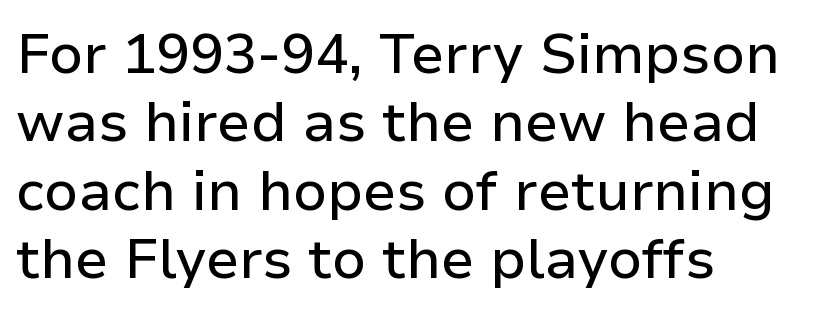
{"serif": "no", "italic": "no", "width": "normal", "stroke_contrast": "low", "x_height": "medium", "monospaced": "no", "underline": "no", "align": "left", "line_spacing_ratio": 1.22, "letter_spacing": "normal", "letter_spacing_em": 0.0, "glyph_px": 56}
